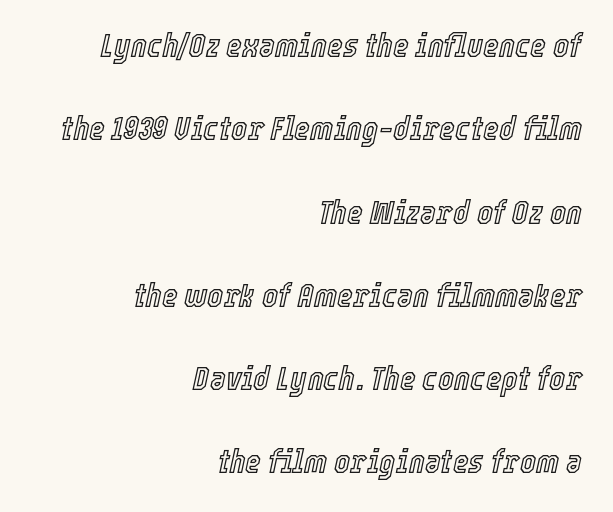
{"italic": "yes", "lean": "right", "slant_degrees": 12, "width": "condensed", "x_height": "medium", "monospaced": "no", "underline": "no", "align": "right", "line_spacing": "loose", "line_spacing_ratio": 2.45, "letter_spacing": "normal", "letter_spacing_em": 0.0, "glyph_px": 34}
